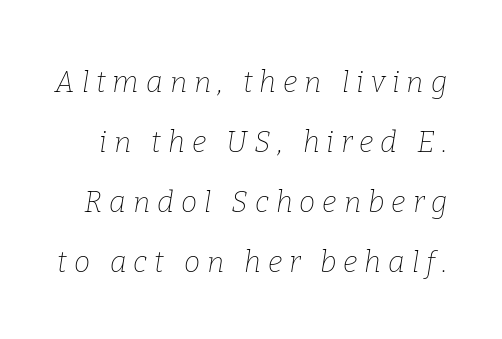
Stroke mass is kept to a normal reading level or below. A typesetter would call this heavily tracked-out type. Typographically, this falls in the serif category. Does the lettering tilt? It does — this is italic. Underlining? Definitely not there.
